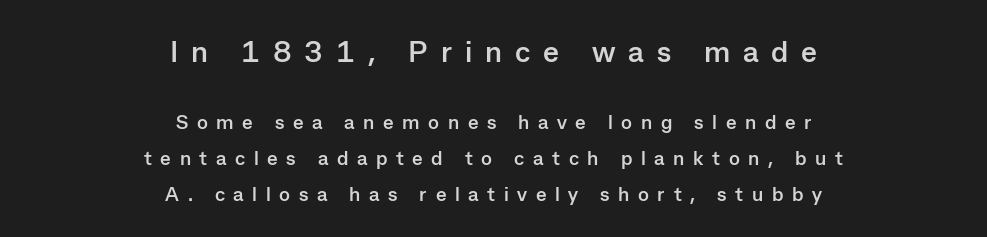
Notice how the stems are strictly vertical — no italics here. The type family on display is of the sans-serif kind. The gap between lines stays unmarked. Spacing verdict: proportional, widths tailored to each character.
